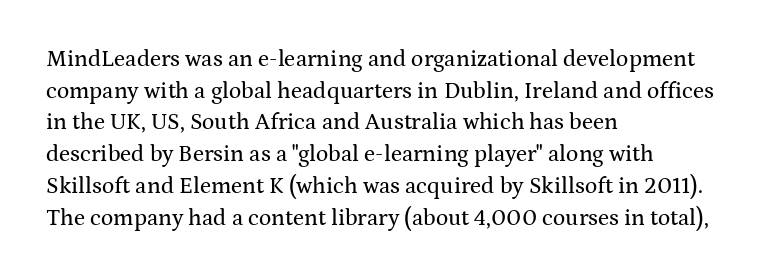
The image shows 23 px text type, upright; set left-aligned, normal line spacing (1.38x), normal letter spacing, not underlined.
